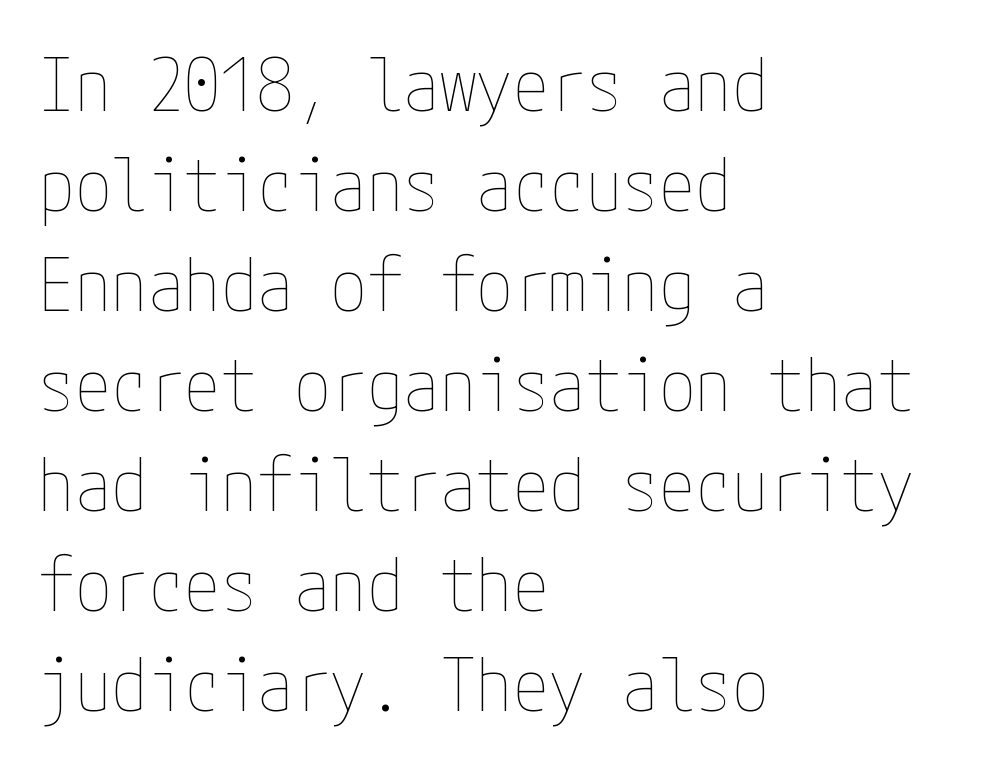
Q: Is the text bold? A: No.
Q: Is the text italic (slanted)? A: No, it is upright.
Q: Is the text underlined? A: No.
Q: How is the paragraph aligned? A: Left-aligned.
Q: Is the spacing between letters normal or unusually wide? A: Normal.
Q: Is the spacing between lines tight, normal or loose? A: Normal.
Q: Width (condensed, normal, or wide)? A: Condensed.
Q: Stroke contrast? A: Low.
Q: x-height? A: Medium.
